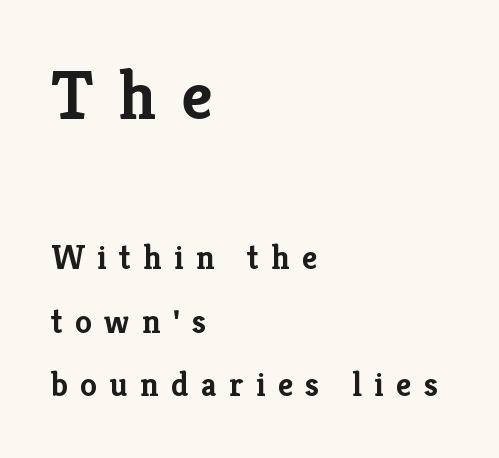
Q: Is the text bold? A: Yes.
Q: Is the text italic (slanted)? A: No, it is upright.
Q: Is the typeface a serif or a sans-serif typeface? A: Serif.
Q: Is the text underlined? A: No.
Q: How is the paragraph aligned? A: Left-aligned.
Q: Is the spacing between letters normal or unusually wide? A: Unusually wide.
Q: Which block of text is set in a larger size, the first (top) or the second (bottom)? A: The first (top) one.
Q: Width (condensed, normal, or wide)? A: Normal.
Q: Stroke contrast? A: Low.
Q: x-height? A: Medium.
Q: Monospaced? A: No.
